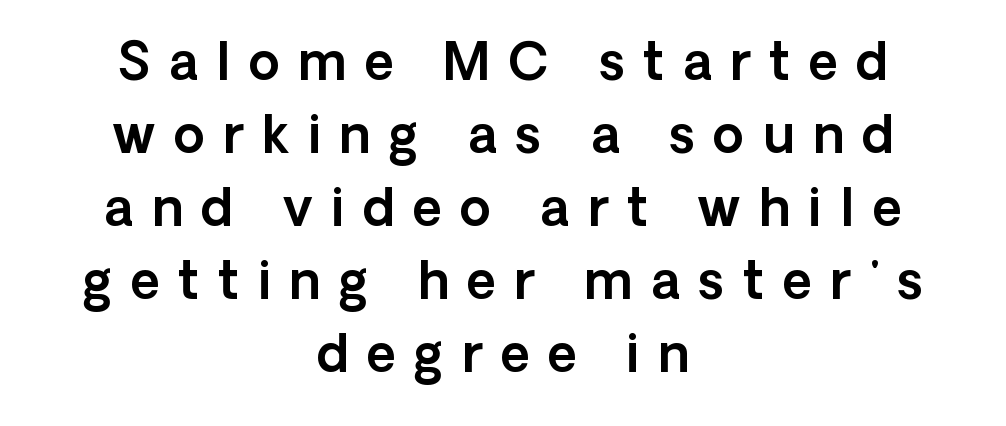
The letters advance in unequal steps, a hallmark of proportional type. This rendering employs a face without finishing strokes, i.e., a sans-serif. Students, note that the glyphs here are deliberately spaced far apart. The font's upright variant was chosen for this text.
